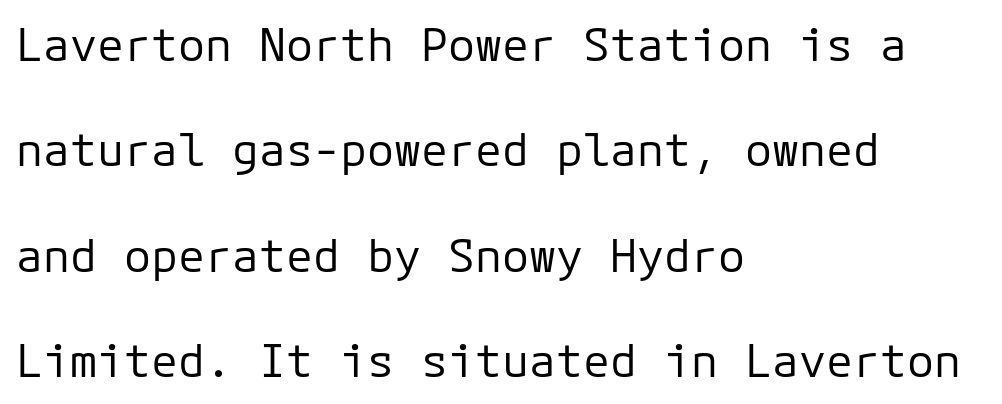
Does the type have serifs? No, each stem ends abruptly. The cut favours lightness, reaching ordinary text weight at its darkest. The type sits square on the baseline with zero lean. Unmarked baselines from the first word to the last. The letterforms sit shoulder to shoulder at normal distance.
